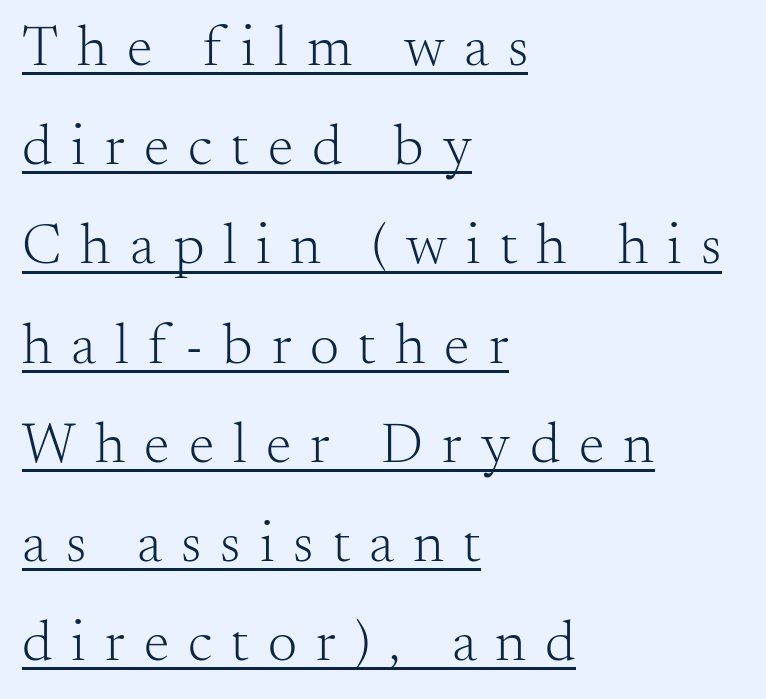
Q: Is the text bold? A: No.
Q: Is the text italic (slanted)? A: No, it is upright.
Q: Is the typeface a serif or a sans-serif typeface? A: Serif.
Q: Is the text underlined? A: Yes.
Q: How is the paragraph aligned? A: Left-aligned.
Q: Is the spacing between letters normal or unusually wide? A: Unusually wide.
Q: Width (condensed, normal, or wide)? A: Normal.
Q: Stroke contrast? A: Medium.
Q: x-height? A: Small.
Q: Monospaced? A: No.
